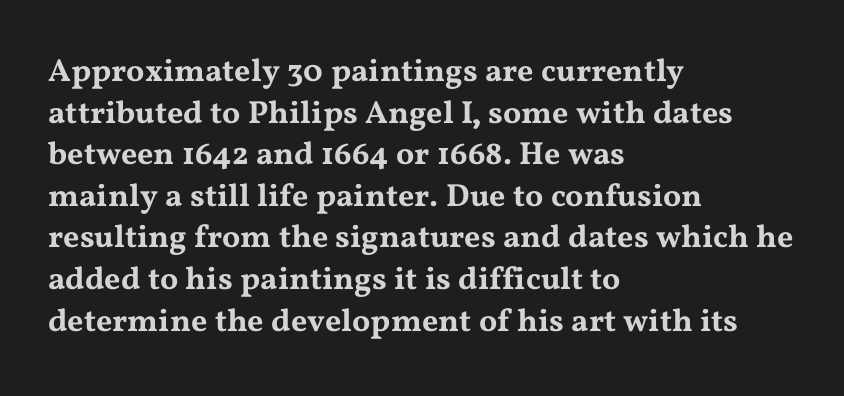
Leading matches the norm, producing a regular column. Reading down the block, your eye returns to a fixed left position each line. Rule under the text: the space is simply empty. The rendering uses natural spacing where letterforms have individual widths. There is no visible air inserted between adjacent glyphs.
